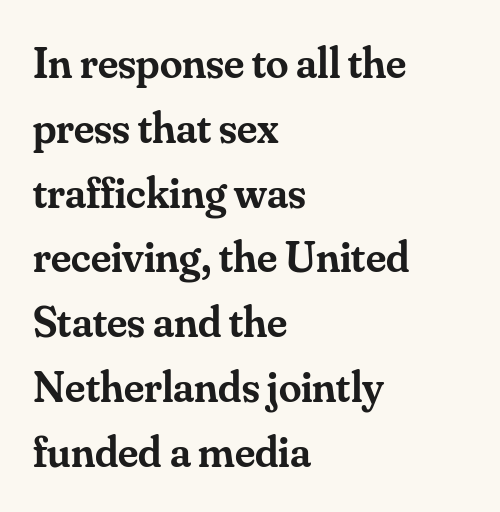
The image shows 45 px semibold serif type, upright; set left-aligned, normal line spacing (1.44x), normal letter spacing, not underlined; medium stroke contrast and a small x-height.
